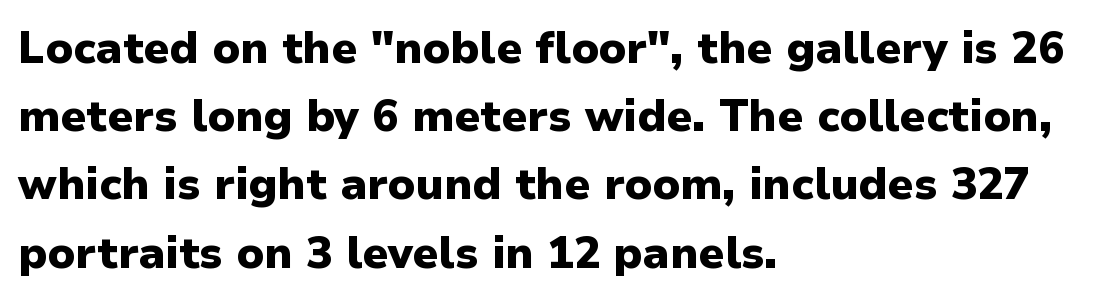
Q: Is the text bold? A: Yes.
Q: Is the text italic (slanted)? A: No, it is upright.
Q: Is the typeface a serif or a sans-serif typeface? A: Sans-serif.
Q: Is the text underlined? A: No.
Q: How is the paragraph aligned? A: Left-aligned.
Q: Is the spacing between letters normal or unusually wide? A: Normal.
Q: Is the spacing between lines tight, normal or loose? A: Normal.
Q: Width (condensed, normal, or wide)? A: Normal.
Q: Stroke contrast? A: Low.
Q: x-height? A: Medium.
Q: Monospaced? A: No.
